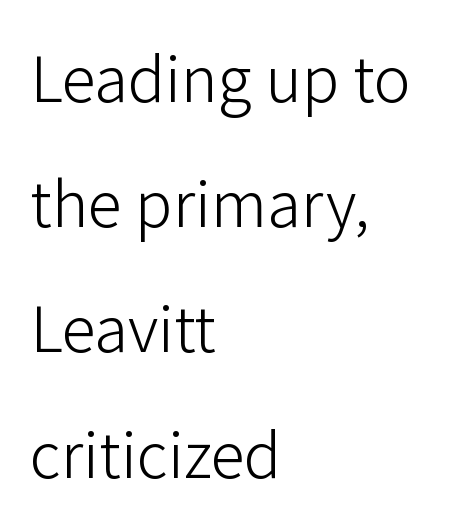
Descender tails drop into unmarked territory. Unbolded letterforms with no extra heft. Horizontal alignment here is leftward, the default for most running prose. These lines are rendered in a variable-pitch font. Nothing sits at the stroke ends, so this counts as sans-serif. Vertical strokes here are truly vertical.
